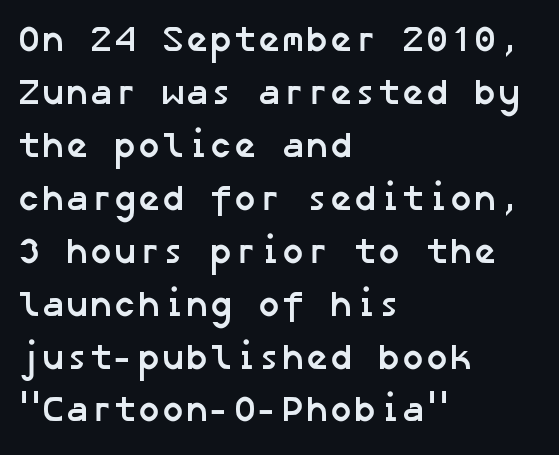
Does the weight exceed regular? Yes, all the way to bold. Is there much room between lines? A standard amount, neither cramped nor airy. Letter spacing: default. Does the copy run flush right? No — it runs flush left.
